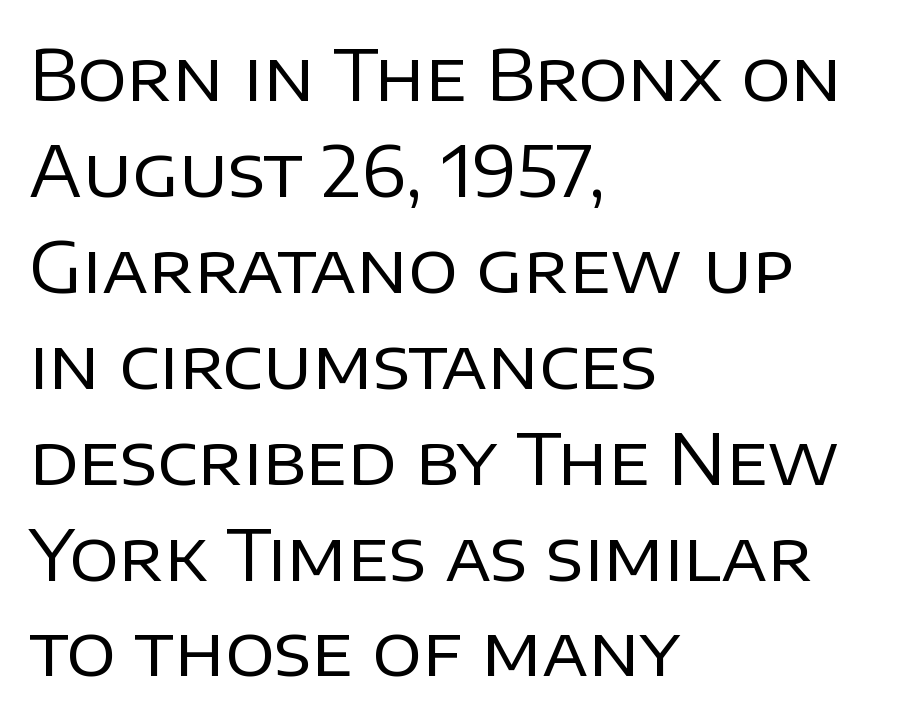
{"serif": "no", "italic": "no", "bold": "no", "weight": "regular", "width": "normal", "stroke_contrast": "low", "x_height": "large", "monospaced": "no", "underline": "no", "align": "left", "line_spacing": "normal", "line_spacing_ratio": 1.39, "letter_spacing": "normal", "letter_spacing_em": 0.0, "glyph_px": 69}
